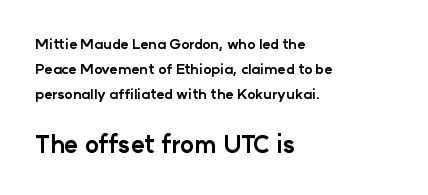
Look at the tracking — it's just the regular setting, nothing added. A typesetter would mark this as roman, not italic. Caption: multi-line text, flush left, ragged right. You get the small type first, then a jump to larger type. Decoration check: the copy has no underline. This is heavy type, rendered in bold.
